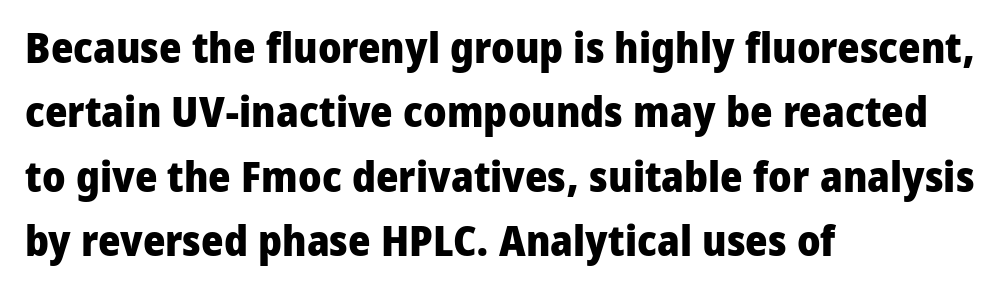
Vertical strokes here are truly vertical. The font family rendered here belongs to the sans-serif group. The gaps between neighbouring characters are ordinary and unremarkable. Successive baselines arrive at the customary interval.
